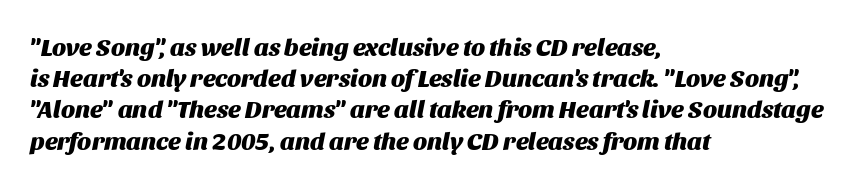
Q: Is the text bold? A: Yes.
Q: Is the text italic (slanted)? A: Yes, it leans right by about 11 degrees.
Q: Is the text underlined? A: No.
Q: How is the paragraph aligned? A: Left-aligned.
Q: Is the spacing between letters normal or unusually wide? A: Normal.
Q: Is the spacing between lines tight, normal or loose? A: Normal.
